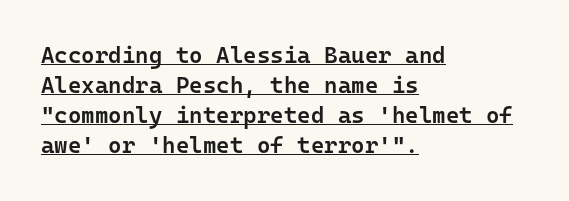
{"italic": "no", "bold": "semi", "underline": "yes", "align": "left", "line_spacing": "normal", "line_spacing_ratio": 1.31, "letter_spacing": "normal", "letter_spacing_em": 0.0, "glyph_px": 23}
